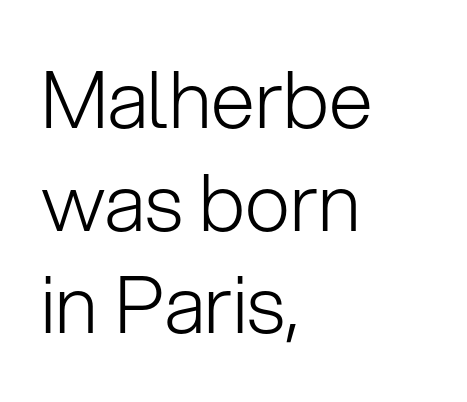
The image shows 79 px light sans-serif type, upright; set left-aligned, normal line spacing (1.3x), normal letter spacing, not underlined; low stroke contrast and a medium x-height.
